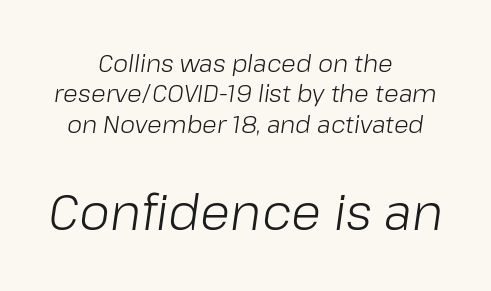
{"italic": "yes", "lean": "right", "slant_degrees": 8, "bold": "no", "weight": "light", "width": "normal", "stroke_contrast": "low", "x_height": "medium", "monospaced": "no", "underline": "no", "align": "center", "line_spacing": "normal", "line_spacing_ratio": 1.27, "letter_spacing": "normal", "letter_spacing_em": 0.0, "larger_block": "second", "size_ratio": 2.04, "glyph_px": 49}
